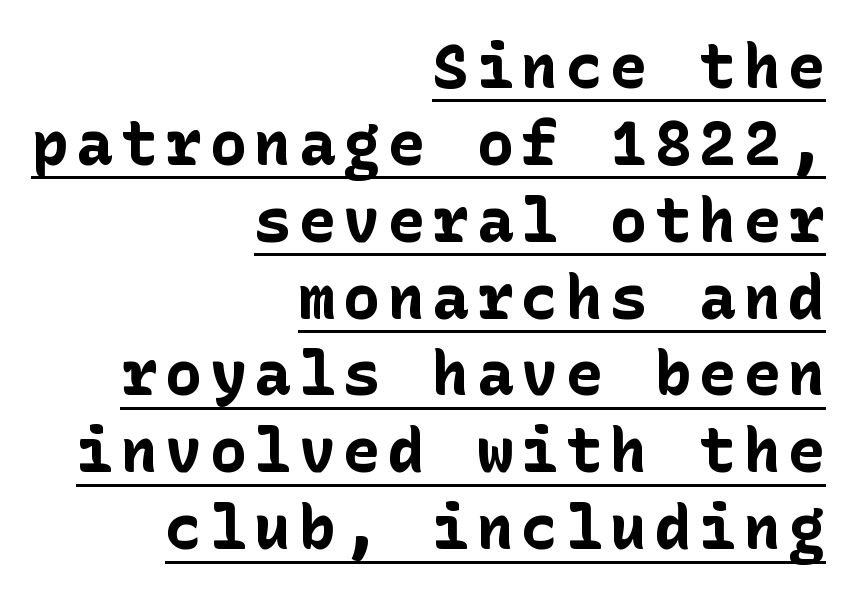
Q: Is the text bold? A: Yes.
Q: Is the text italic (slanted)? A: No, it is upright.
Q: Is the typeface a serif or a sans-serif typeface? A: Sans-serif.
Q: Is the text underlined? A: Yes.
Q: How is the paragraph aligned? A: Right-aligned.
Q: Is the spacing between lines tight, normal or loose? A: Normal.
Q: Width (condensed, normal, or wide)? A: Normal.
Q: Stroke contrast? A: Low.
Q: x-height? A: Medium.
